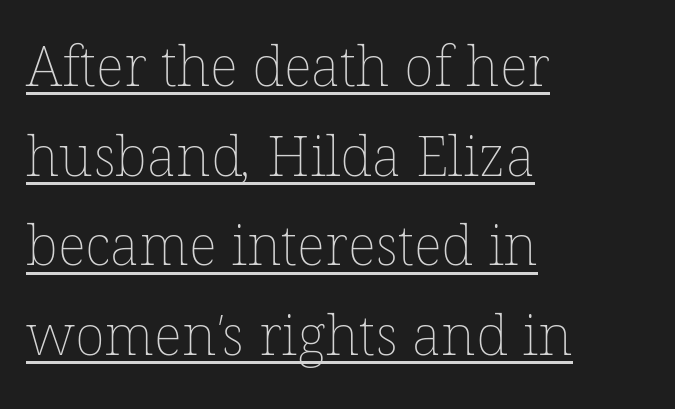
Q: Is the text bold? A: No.
Q: Is the text underlined? A: Yes.
Q: How is the paragraph aligned? A: Left-aligned.
Q: Is the spacing between letters normal or unusually wide? A: Normal.
Q: Is the spacing between lines tight, normal or loose? A: Normal.
Q: Width (condensed, normal, or wide)? A: Normal.
Q: Stroke contrast? A: Low.
Q: x-height? A: Medium.
Q: Monospaced? A: No.
